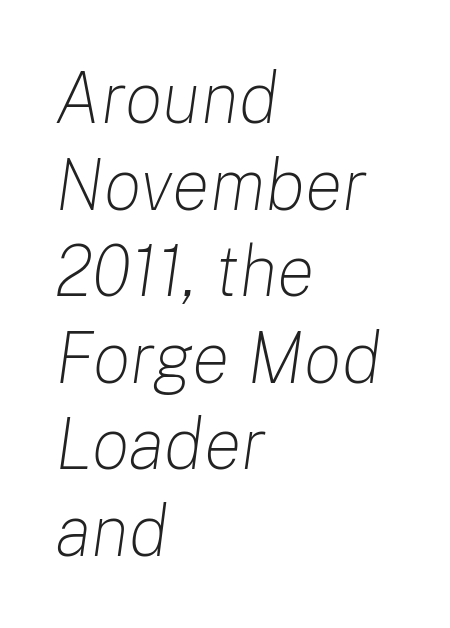
Q: Is the text bold? A: No.
Q: Is the text italic (slanted)? A: Yes, it leans right by about 8 degrees.
Q: Is the text underlined? A: No.
Q: How is the paragraph aligned? A: Left-aligned.
Q: Is the spacing between letters normal or unusually wide? A: Normal.
Q: Width (condensed, normal, or wide)? A: Normal.
Q: Stroke contrast? A: Low.
Q: x-height? A: Medium.
Q: Monospaced? A: No.
